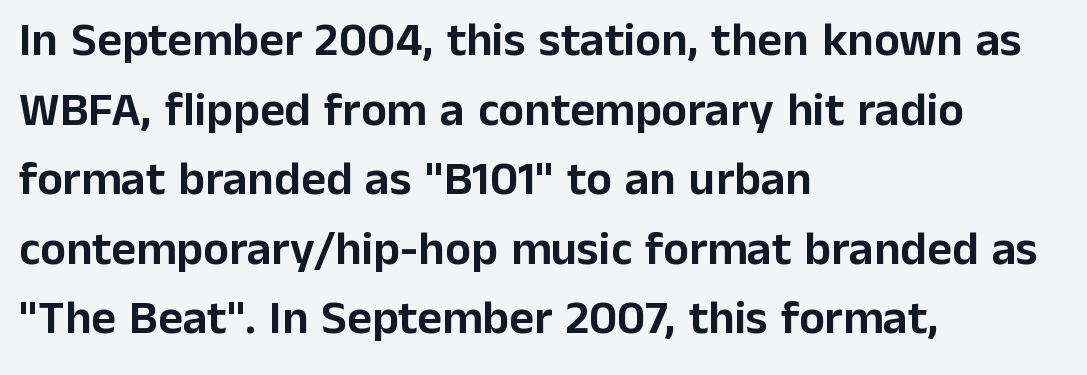
The image shows 48 px sans-serif type, upright; set left-aligned, normal line spacing (1.45x), normal letter spacing, not underlined; low stroke contrast and a medium x-height.
